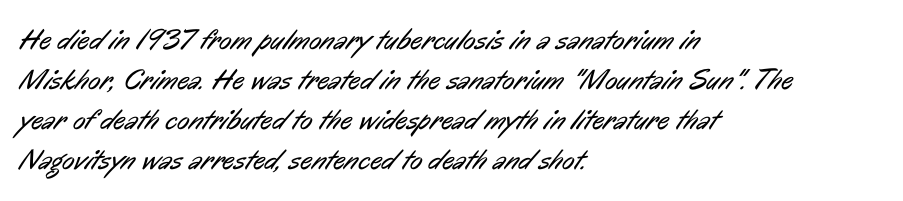
{"serif": "no", "bold": "no", "weight": "regular", "width": "condensed", "stroke_contrast": "low", "x_height": "medium", "monospaced": "no", "underline": "no", "align": "left", "line_spacing": "normal", "line_spacing_ratio": 1.38, "letter_spacing": "normal", "letter_spacing_em": 0.0, "glyph_px": 29}
